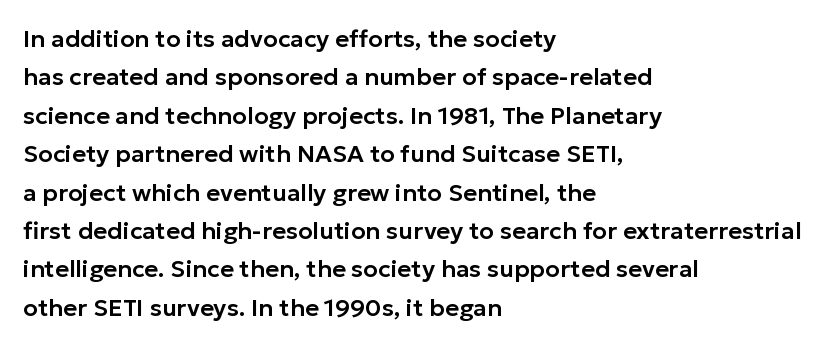
{"italic": "no", "underline": "no", "align": "left", "line_spacing": "normal", "line_spacing_ratio": 1.6, "letter_spacing": "normal", "letter_spacing_em": 0.0, "glyph_px": 24}
